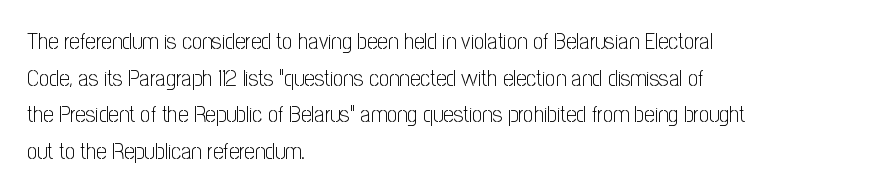
{"italic": "no", "bold": "no", "underline": "no", "align": "left", "line_spacing": "normal", "line_spacing_ratio": 1.59, "letter_spacing": "normal", "letter_spacing_em": 0.0, "glyph_px": 23}
